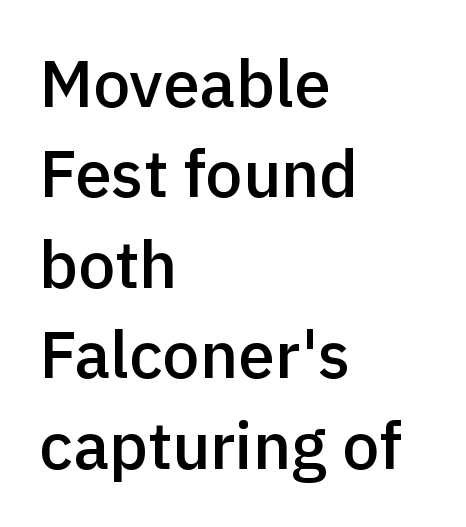
Is there much room between lines? A standard amount, neither cramped nor airy. All the whitespace from short lines collects on the right. The face used here is proportionally spaced, like ordinary book or web type. This sample uses an upright cut, with every glyph sitting square on the baseline. Just letters on the line, the space beneath them empty.
